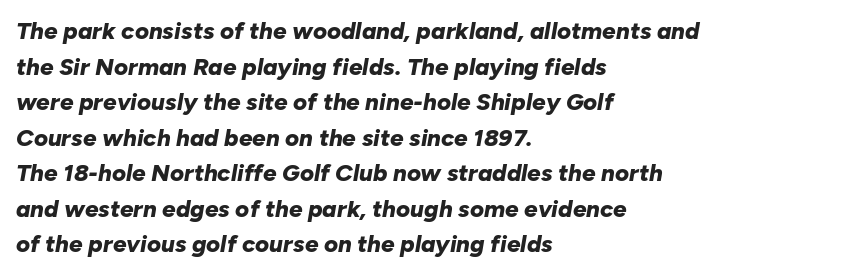
The rendering applies a slant to the glyphs. Beneath every word, the page is bare. Chunky letters — that's bold for sure. Default kerning and tracking; the words read as compact shapes. Reading down the column, the eye jumps a familiar distance to each next line.
